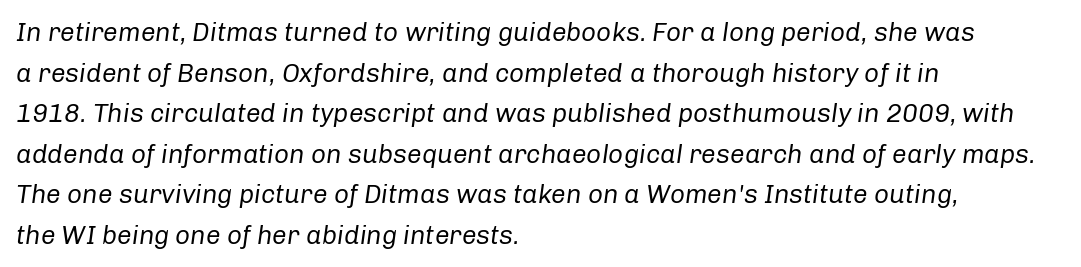
Each new line begins a customary step beneath the previous one. Lines of text with bare space underneath. Between one letter and the next there's only the usual sliver of space. Looking at the ascenders, they clearly lean. The weight would be labelled regular, book, light, or lighter still. Line beginnings align vertically; line endings do not.
